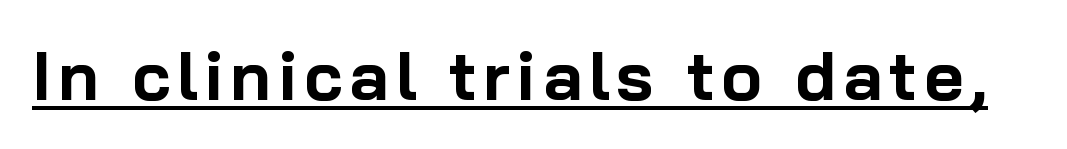
Q: Is the text bold? A: Yes.
Q: Is the text italic (slanted)? A: No, it is upright.
Q: Is the typeface a serif or a sans-serif typeface? A: Sans-serif.
Q: Is the text underlined? A: Yes.
Q: Width (condensed, normal, or wide)? A: Normal.
Q: Stroke contrast? A: Low.
Q: x-height? A: Medium.
Q: Monospaced? A: No.
